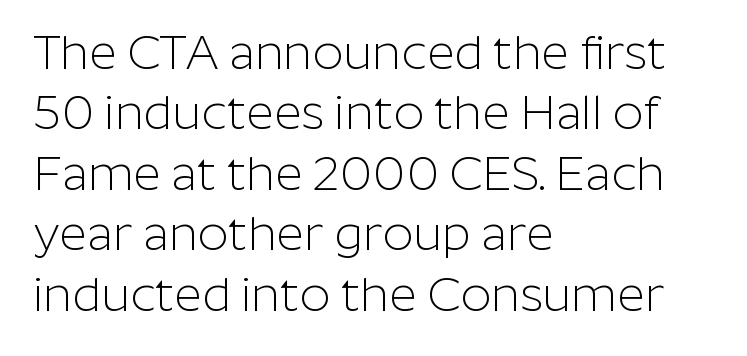
Each letter's strokes conclude bluntly, with no projecting serifs. Does extra space separate the letters? No, they use regular spacing. Bare-footed words on every line. Looks like regular typesetting: each glyph gets only the width it needs. All the whitespace from short lines collects on the right.
